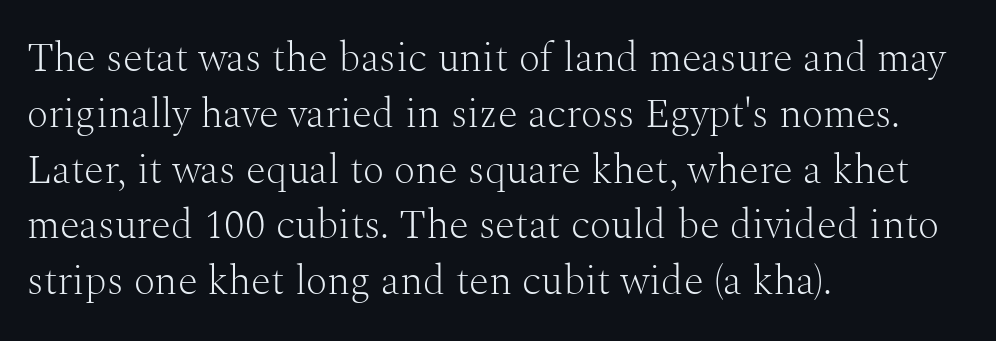
Q: Is the text bold? A: No.
Q: Is the text italic (slanted)? A: No, it is upright.
Q: Is the typeface a serif or a sans-serif typeface? A: Serif.
Q: Is the text underlined? A: No.
Q: How is the paragraph aligned? A: Left-aligned.
Q: Is the spacing between letters normal or unusually wide? A: Normal.
Q: Is the spacing between lines tight, normal or loose? A: Normal.
Q: Width (condensed, normal, or wide)? A: Normal.
Q: Stroke contrast? A: Medium.
Q: x-height? A: Medium.
Q: Monospaced? A: No.
